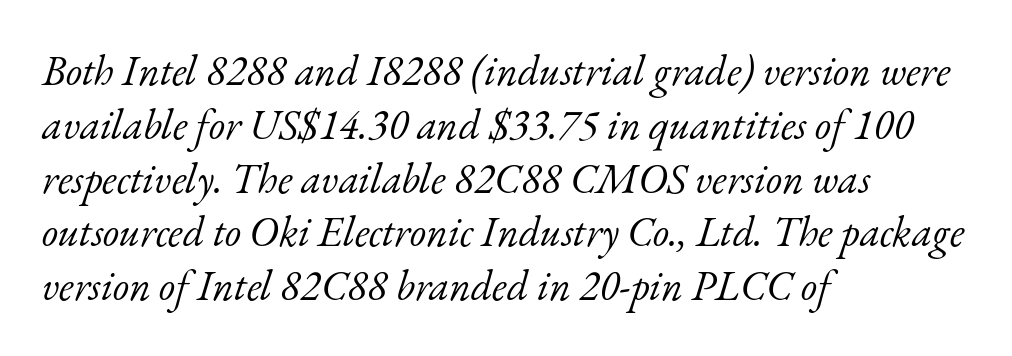
{"serif": "yes", "italic": "yes", "lean": "right", "slant_degrees": 17, "bold": "no", "weight": "light", "width": "normal", "stroke_contrast": "low", "x_height": "small", "monospaced": "no", "underline": "no", "align": "left", "line_spacing": "normal", "line_spacing_ratio": 1.28, "letter_spacing": "normal", "letter_spacing_em": 0.0, "glyph_px": 42}
